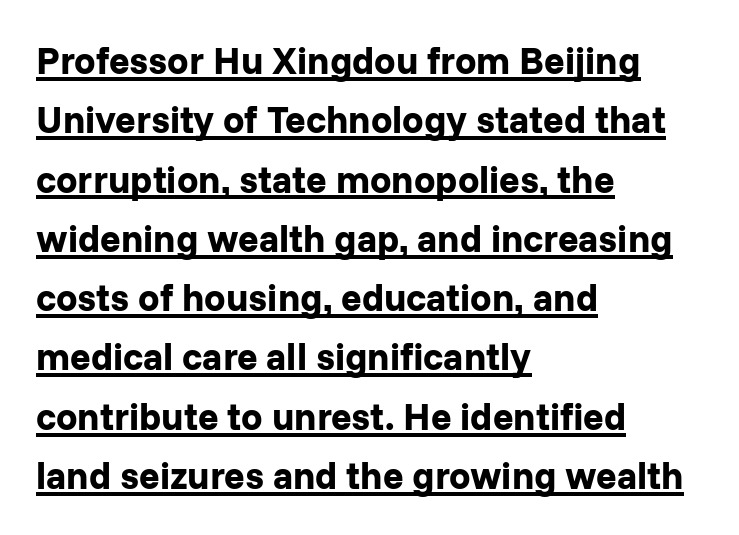
The image shows 38 px bold sans-serif type, upright; set left-aligned, normal line spacing (1.56x), normal letter spacing, underlined; low stroke contrast and a medium x-height.
